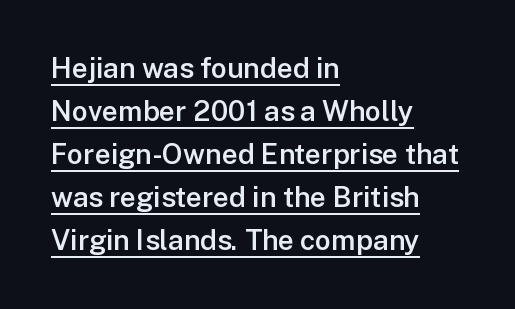
{"serif": "no", "italic": "no", "bold": "semi", "weight": "semibold", "width": "normal", "stroke_contrast": "low", "x_height": "medium", "monospaced": "no", "underline": "yes", "align": "left", "line_spacing": "normal", "line_spacing_ratio": 1.54, "letter_spacing": "normal", "letter_spacing_em": 0.0, "glyph_px": 28}
